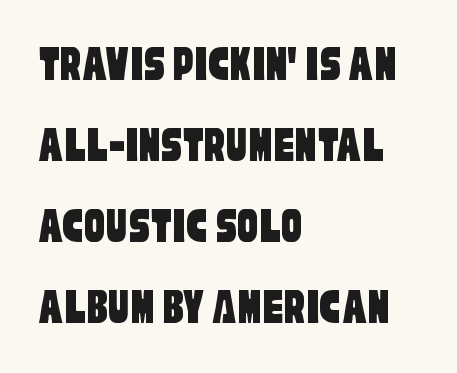
{"serif": "no", "width": "condensed", "stroke_contrast": "low", "x_height": "large", "monospaced": "no", "underline": "no", "align": "left", "line_spacing": "normal", "line_spacing_ratio": 1.56, "letter_spacing": "normal", "letter_spacing_em": 0.0, "glyph_px": 52}
